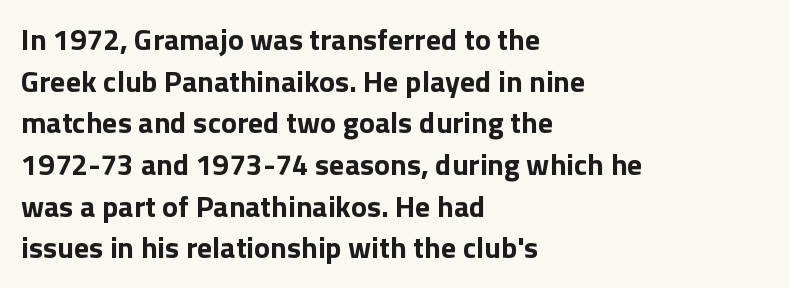
The image shows 30 px bold sans-serif type, upright; set left-aligned, normal line spacing (1.39x), normal letter spacing, not underlined; low stroke contrast and a medium x-height.
